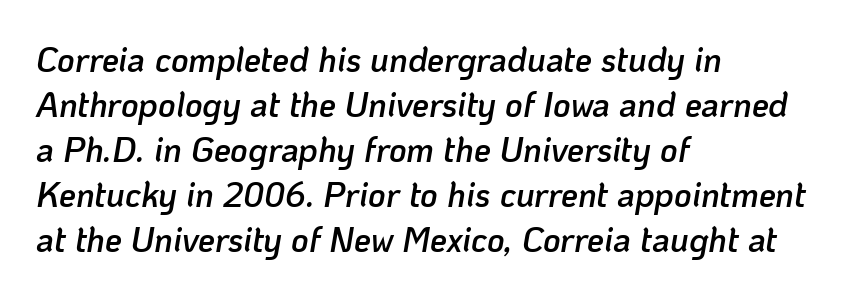
Q: Is the text bold? A: Semi-bold.
Q: Is the text italic (slanted)? A: Yes, it leans right by about 10 degrees.
Q: Is the text underlined? A: No.
Q: How is the paragraph aligned? A: Left-aligned.
Q: Is the spacing between letters normal or unusually wide? A: Normal.
Q: Is the spacing between lines tight, normal or loose? A: Normal.
Q: Width (condensed, normal, or wide)? A: Normal.
Q: Stroke contrast? A: Low.
Q: x-height? A: Medium.
Q: Monospaced? A: No.
